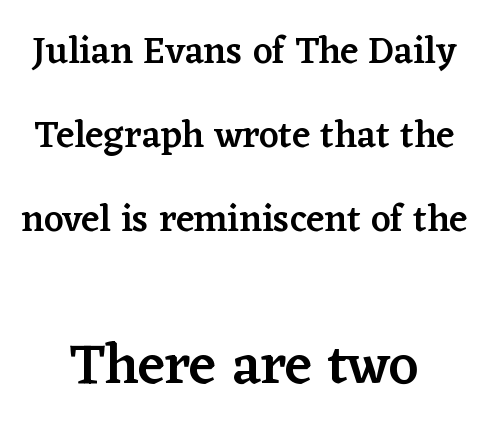
The image shows 57 px semibold serif type, upright; set centered, loose line spacing (2.21x), normal letter spacing, not underlined; the second (bottom) block is 1.5x larger; low stroke contrast and a medium x-height.
